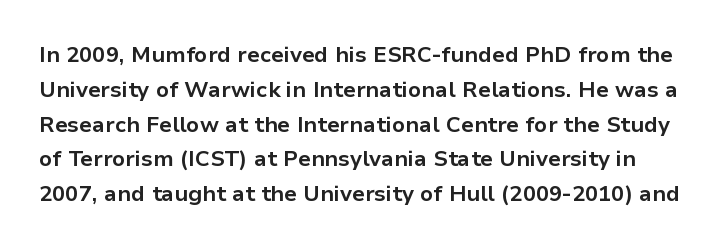
{"italic": "no", "bold": "yes", "underline": "no", "line_spacing": "normal", "line_spacing_ratio": 1.58, "letter_spacing": "normal", "letter_spacing_em": 0.0, "glyph_px": 22}
